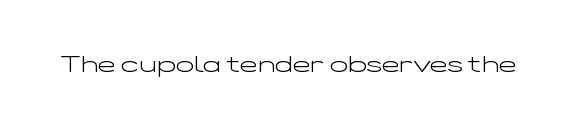
{"italic": "no", "bold": "no", "underline": "no", "letter_spacing": "normal", "letter_spacing_em": 0.0, "glyph_px": 24}
